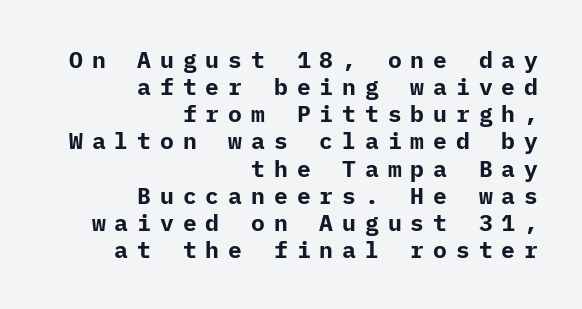
Caption: expanded tracking, letters set apart. This sample is right-justified, so line beginnings fall wherever the words allow. Posture: straight, roman, zero tilt. The gap between lines stays unmarked.
